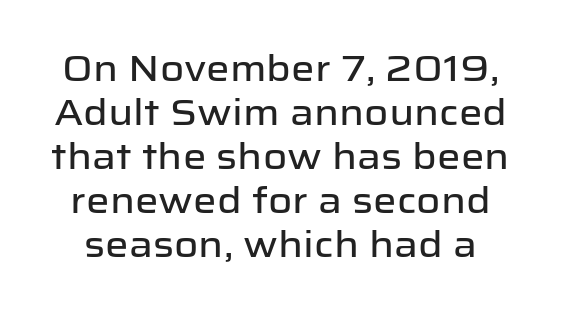
The image shows 37 px sans-serif type, upright; set line spacing 1.19x, normal letter spacing, not underlined; low stroke contrast and a medium x-height.
